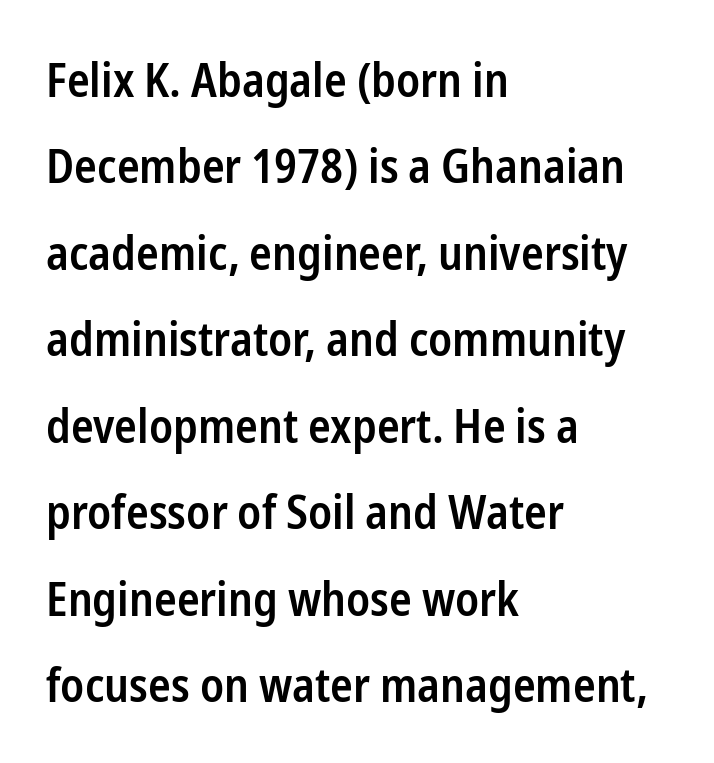
Style check: upright. The tracking reads as untouched default to a designer's eye. In terms of letterform style, serifs are entirely absent. Spacing verdict: proportional, widths tailored to each character.
